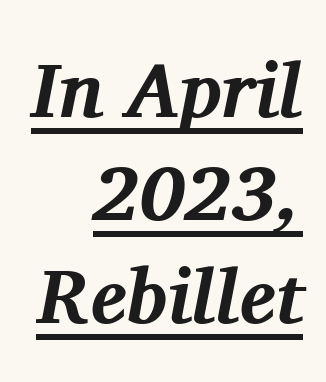
Beneath each row of characters lies a ruled line. The face used here has the dense, thick strokes of a bold. Slanted lettering throughout. The passage shown is typed in a proportional face where columns would drift. Regular leading.
